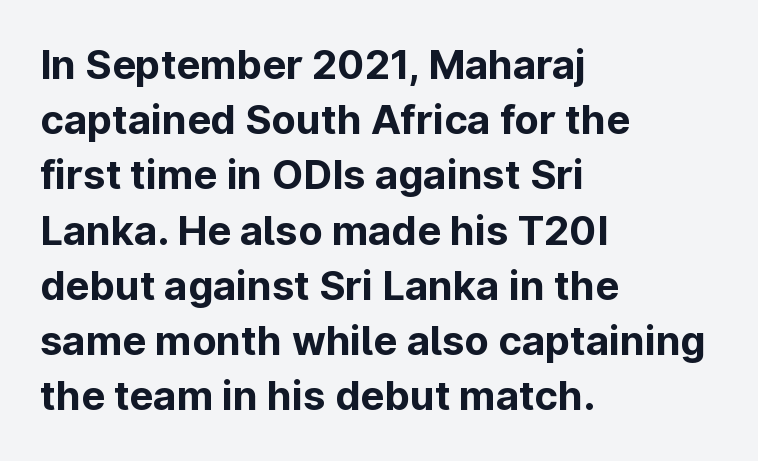
Q: Is the text bold? A: Yes.
Q: Is the text italic (slanted)? A: No, it is upright.
Q: Is the typeface a serif or a sans-serif typeface? A: Sans-serif.
Q: Is the text underlined? A: No.
Q: How is the paragraph aligned? A: Left-aligned.
Q: Is the spacing between letters normal or unusually wide? A: Normal.
Q: Is the spacing between lines tight, normal or loose? A: Normal.
Q: Width (condensed, normal, or wide)? A: Normal.
Q: Stroke contrast? A: Low.
Q: x-height? A: Medium.
Q: Monospaced? A: No.
